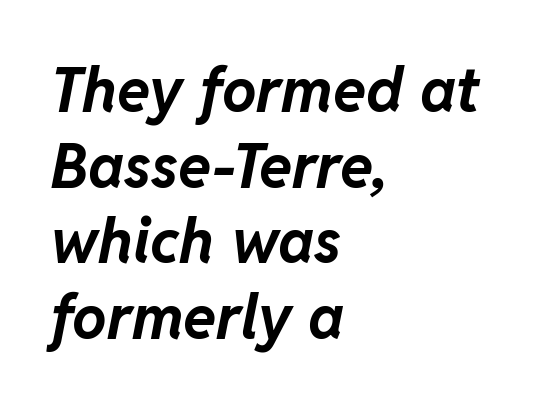
Q: Is the text bold? A: Yes.
Q: Is the text italic (slanted)? A: Yes, it leans right by about 11 degrees.
Q: Is the text underlined? A: No.
Q: How is the paragraph aligned? A: Left-aligned.
Q: Is the spacing between letters normal or unusually wide? A: Normal.
Q: Width (condensed, normal, or wide)? A: Normal.
Q: Stroke contrast? A: Low.
Q: x-height? A: Medium.
Q: Monospaced? A: No.
